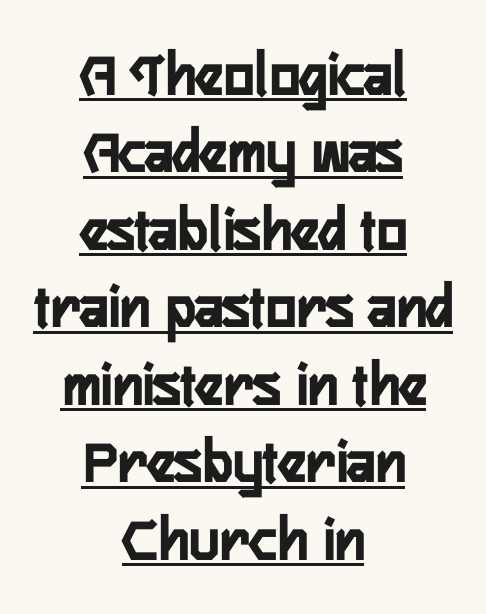
The image shows 64 px condensed sans-serif type, upright; set centered, line spacing 1.21x, normal letter spacing, underlined; low stroke contrast and a medium x-height.
